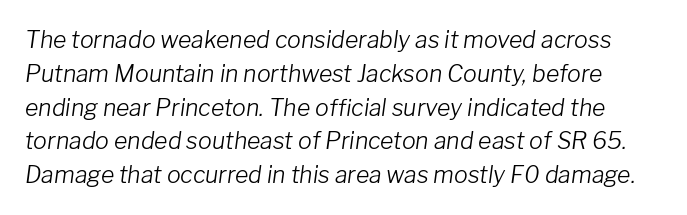
{"italic": "yes", "lean": "right", "slant_degrees": 8, "bold": "no", "underline": "no", "line_spacing": "normal", "line_spacing_ratio": 1.47, "letter_spacing": "normal", "letter_spacing_em": 0.0, "glyph_px": 23}
